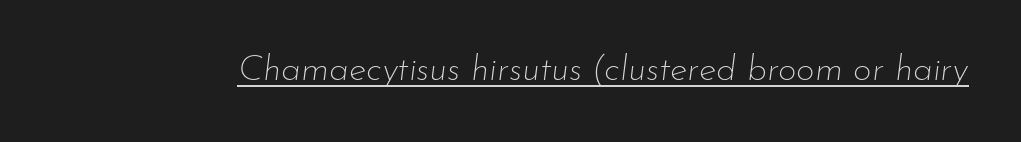
The image shows 36 px thin type, italic (leaning right); set normal letter spacing, underlined; low stroke contrast and a small x-height.
